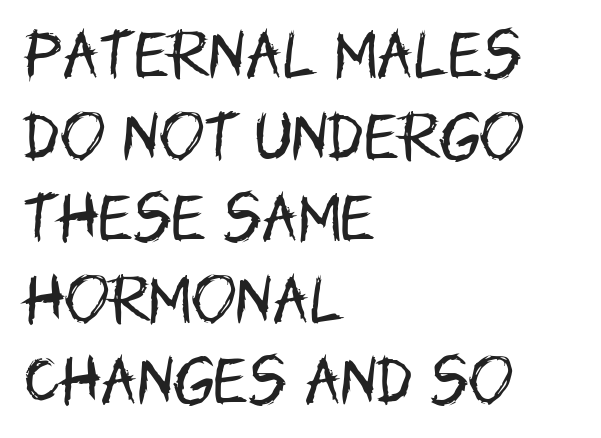
Q: Is the text bold? A: No.
Q: Is the text italic (slanted)? A: No, it is upright.
Q: Is the typeface a serif or a sans-serif typeface? A: Sans-serif.
Q: Is the text underlined? A: No.
Q: How is the paragraph aligned? A: Left-aligned.
Q: Is the spacing between letters normal or unusually wide? A: Normal.
Q: Is the spacing between lines tight, normal or loose? A: Normal.
Q: Width (condensed, normal, or wide)? A: Condensed.
Q: Stroke contrast? A: Low.
Q: x-height? A: Large.
Q: Monospaced? A: No.
